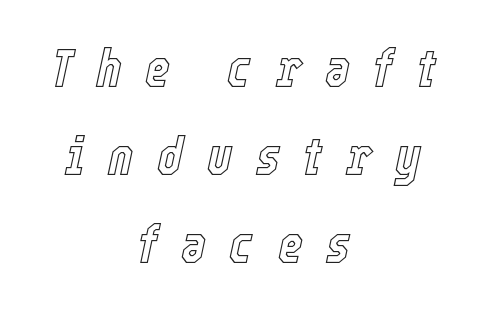
Short and long lines alike share a common midpoint. Proportional: the letters do not fall into vertical columns. Compared with ordinary roman type, these characters are visibly tilted. Check the space under the baseline: it is left empty.
